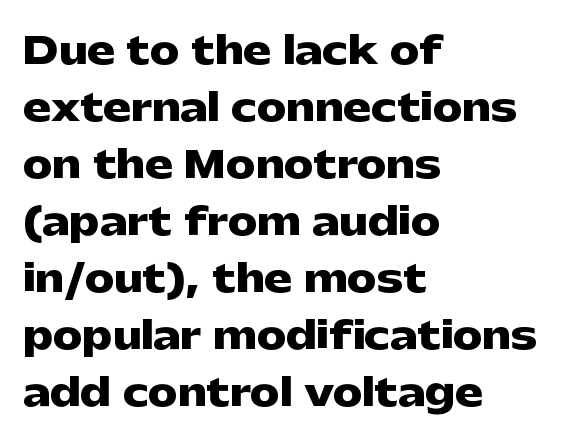
Q: Is the text bold? A: Yes.
Q: Is the text italic (slanted)? A: No, it is upright.
Q: Is the typeface a serif or a sans-serif typeface? A: Sans-serif.
Q: Is the text underlined? A: No.
Q: How is the paragraph aligned? A: Left-aligned.
Q: Is the spacing between letters normal or unusually wide? A: Normal.
Q: Is the spacing between lines tight, normal or loose? A: Normal.
Q: Width (condensed, normal, or wide)? A: Wide.
Q: Stroke contrast? A: Low.
Q: x-height? A: Medium.
Q: Monospaced? A: No.
